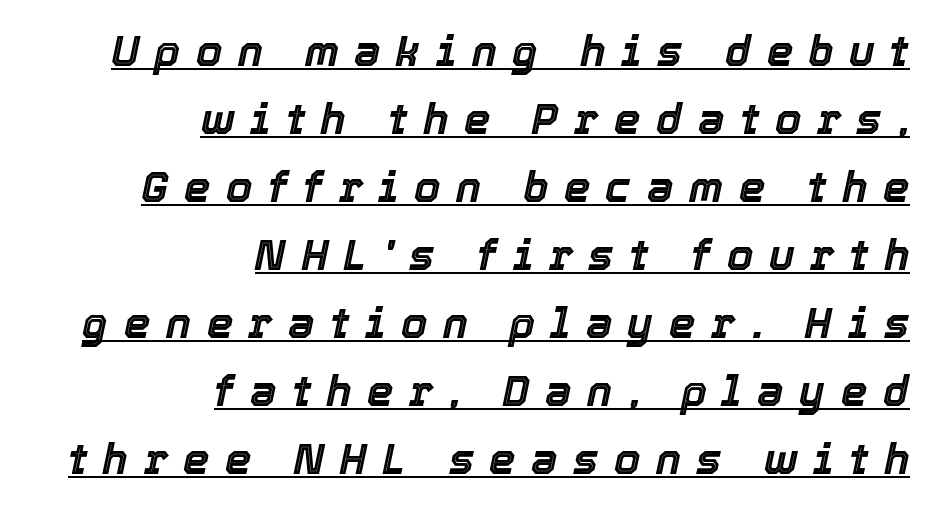
The image shows 42 px text type, italic (leaning right); set right-aligned, normal line spacing (1.62x), unusually wide letter spacing (+0.37 em), underlined; a medium x-height.
